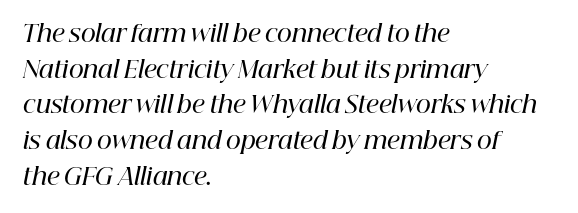
The image shows 23 px text type, italic (leaning right); set left-aligned, normal line spacing (1.55x), normal letter spacing, not underlined.
